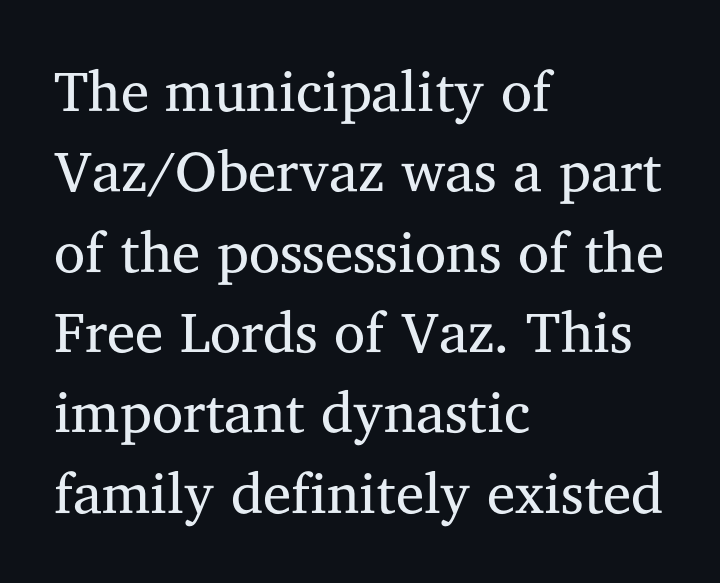
{"serif": "yes", "italic": "no", "bold": "no", "weight": "regular", "width": "normal", "stroke_contrast": "medium", "x_height": "medium", "monospaced": "no", "underline": "no", "align": "left", "line_spacing": "normal", "line_spacing_ratio": 1.41, "letter_spacing": "normal", "letter_spacing_em": 0.0, "glyph_px": 57}
